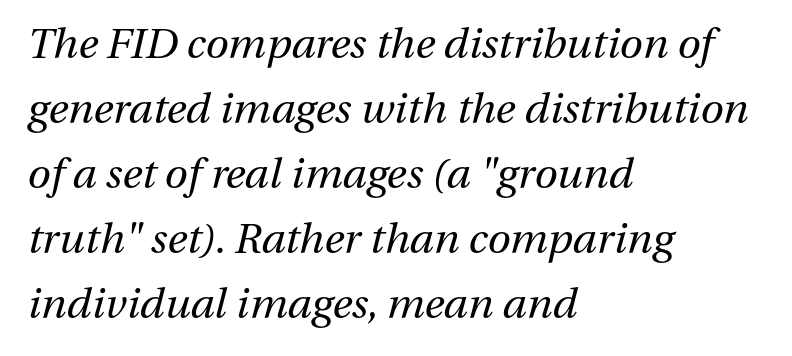
This sample is left-justified, so line endings fall wherever the words run out. Horizontal bands of white between lines are of average thickness. This reads as an unemphasized weight, regular at the heaviest. Here the designer chose a conventional face with non-uniform glyph widths. Nobody drew a line under any word here.
